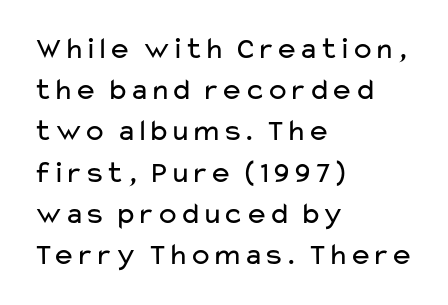
Is this a sans? Yes — the strokes have no serifs. Posture: straight, roman, zero tilt. The lines sit at an ordinary, default distance from one another. This rendering uses left alignment, leaving the right contour irregular. Anything drawn beneath the words? Only blank space. Students, note that the glyphs here touch the page at normal intervals.
